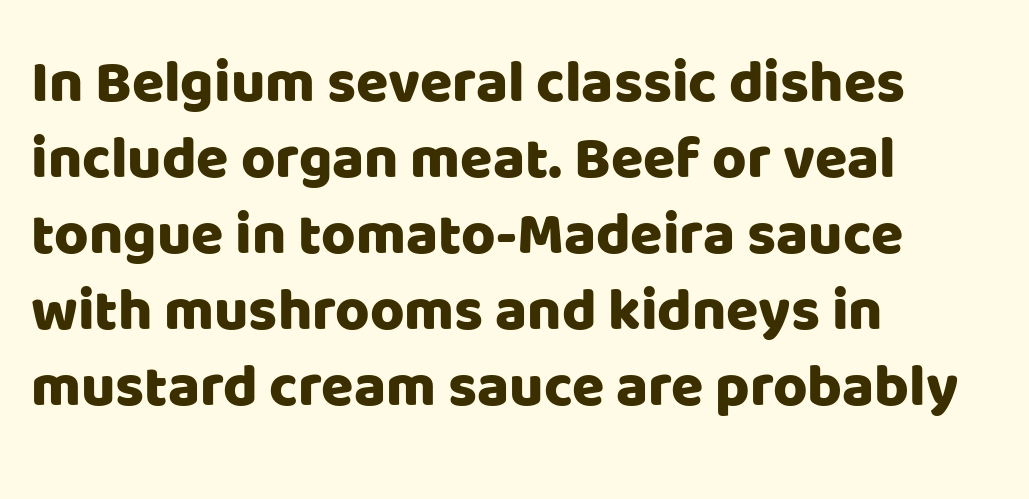
Q: Is the text italic (slanted)? A: No, it is upright.
Q: Is the typeface a serif or a sans-serif typeface? A: Sans-serif.
Q: Is the text underlined? A: No.
Q: How is the paragraph aligned? A: Left-aligned.
Q: Is the spacing between letters normal or unusually wide? A: Normal.
Q: Is the spacing between lines tight, normal or loose? A: Normal.
Q: Width (condensed, normal, or wide)? A: Normal.
Q: Stroke contrast? A: Low.
Q: x-height? A: Large.
Q: Monospaced? A: No.
